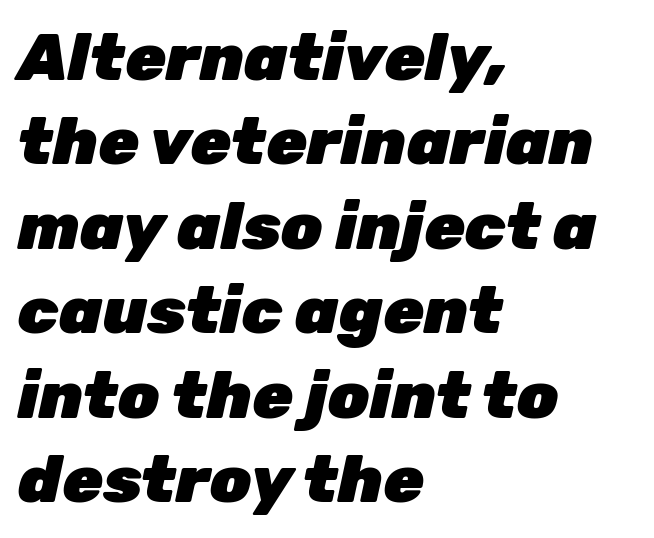
Q: Is the text bold? A: Yes.
Q: Is the text italic (slanted)? A: Yes, it leans right by about 12 degrees.
Q: Is the text underlined? A: No.
Q: How is the paragraph aligned? A: Left-aligned.
Q: Is the spacing between letters normal or unusually wide? A: Normal.
Q: Is the spacing between lines tight, normal or loose? A: Normal.
Q: Width (condensed, normal, or wide)? A: Normal.
Q: Stroke contrast? A: Low.
Q: x-height? A: Medium.
Q: Monospaced? A: No.
